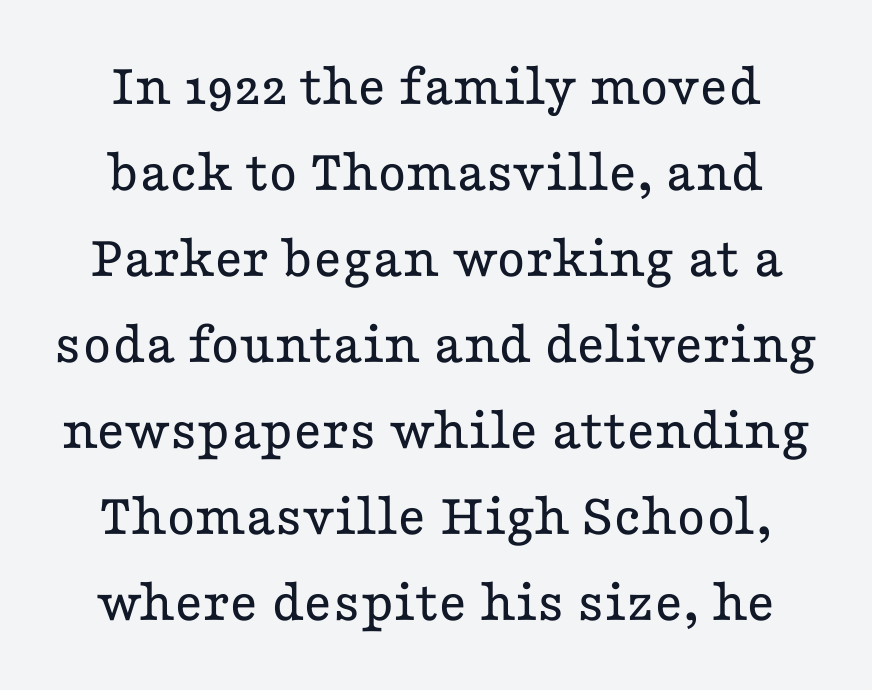
Spacing verdict: proportional, widths tailored to each character. This sample uses a serif face. If you folded the block vertically in half, each line would mirror itself in length. Reading down the column, the eye jumps a familiar distance to each next line.
